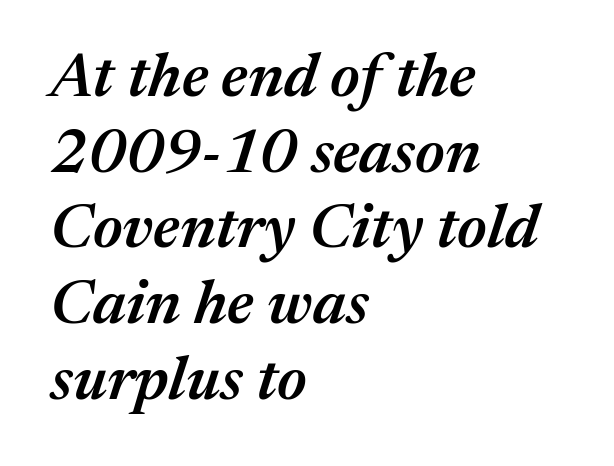
Q: Is the text bold? A: Semi-bold.
Q: Is the text italic (slanted)? A: Yes, it leans right by about 17 degrees.
Q: Is the text underlined? A: No.
Q: How is the paragraph aligned? A: Left-aligned.
Q: Is the spacing between letters normal or unusually wide? A: Normal.
Q: Width (condensed, normal, or wide)? A: Normal.
Q: Stroke contrast? A: Medium.
Q: x-height? A: Medium.
Q: Monospaced? A: No.
